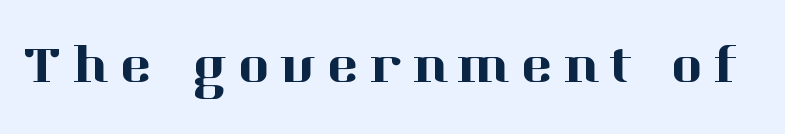
The face used here is seriffed, in the tradition of book romans. Do the characters align in a grid? No, the font is proportional. Underlining? Definitely not there. The rendering inserts visible extra space after every character. Tall strokes in this sample are plumb rather than angled.
